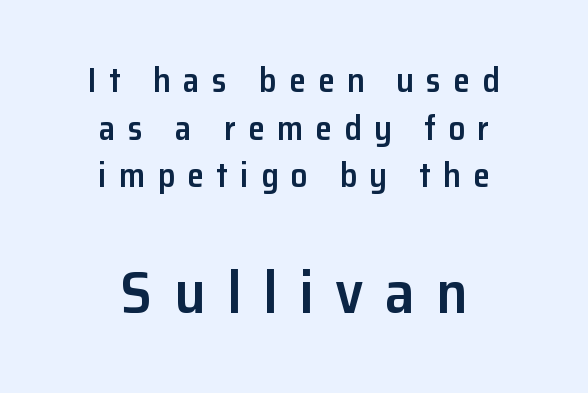
Q: Is the text bold? A: Semi-bold.
Q: Is the text italic (slanted)? A: No, it is upright.
Q: Is the typeface a serif or a sans-serif typeface? A: Sans-serif.
Q: Is the text underlined? A: No.
Q: How is the paragraph aligned? A: Centered.
Q: Is the spacing between letters normal or unusually wide? A: Unusually wide.
Q: Is the spacing between lines tight, normal or loose? A: Normal.
Q: Which block of text is set in a larger size, the first (top) or the second (bottom)? A: The second (bottom) one.
Q: Width (condensed, normal, or wide)? A: Normal.
Q: Stroke contrast? A: Low.
Q: x-height? A: Medium.
Q: Monospaced? A: No.
